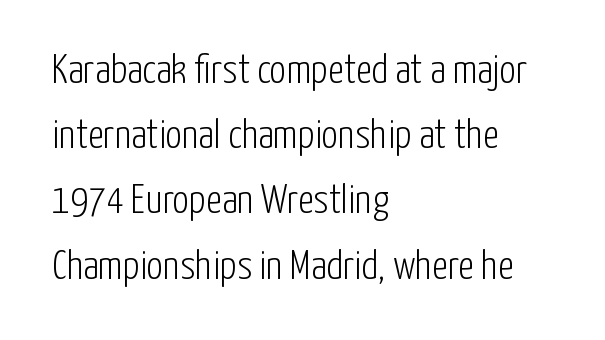
The image shows 41 px light, condensed sans-serif type, upright; set left-aligned, normal line spacing (1.59x), normal letter spacing, not underlined; low stroke contrast and a medium x-height.
